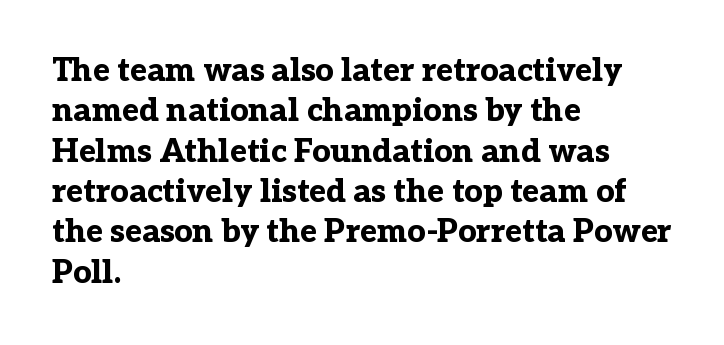
How would I describe the line gaps? Plain and ordinary. Beneath every word, the page is bare. Note: serifs present on the glyphs. The letters stand upright; this is a roman face. Every letter is thick-stroked: bold, no question. The compositor pushed each line to the left boundary.
